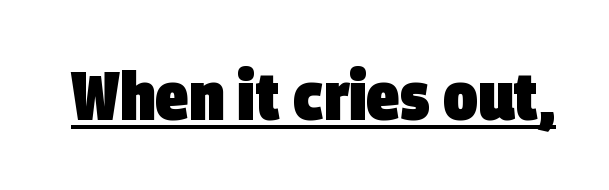
The letters advance in unequal steps, a hallmark of proportional type. Type style note: lacks serifs. A typesetter would call this zero additional tracking. Set as a true bold cut, around the 700 mark. You can see a thin bar hugging the bottom of the glyphs.
